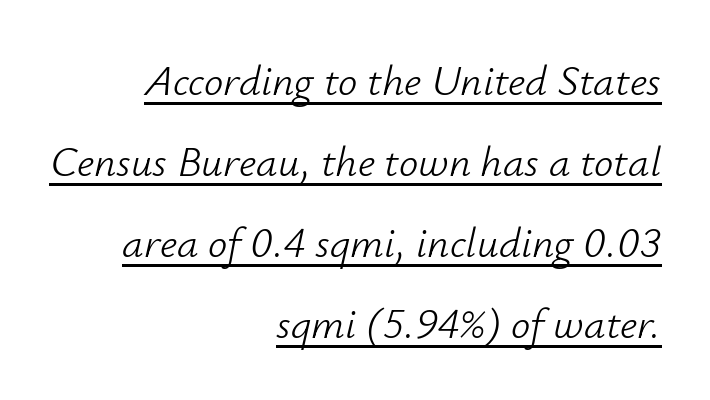
The image shows 43 px light type, italic (leaning right); set right-aligned, line spacing 1.88x, normal letter spacing, underlined; low stroke contrast and a small x-height.
